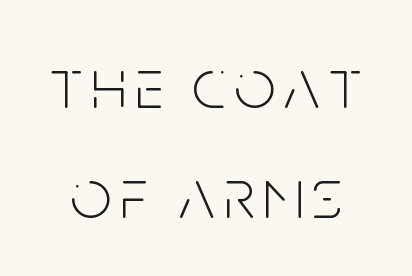
Q: Is the text bold? A: No.
Q: Is the text italic (slanted)? A: No, it is upright.
Q: Is the typeface a serif or a sans-serif typeface? A: Sans-serif.
Q: Is the text underlined? A: No.
Q: Is the spacing between lines tight, normal or loose? A: Normal.
Q: Width (condensed, normal, or wide)? A: Condensed.
Q: Stroke contrast? A: Low.
Q: x-height? A: Large.
Q: Monospaced? A: No.
